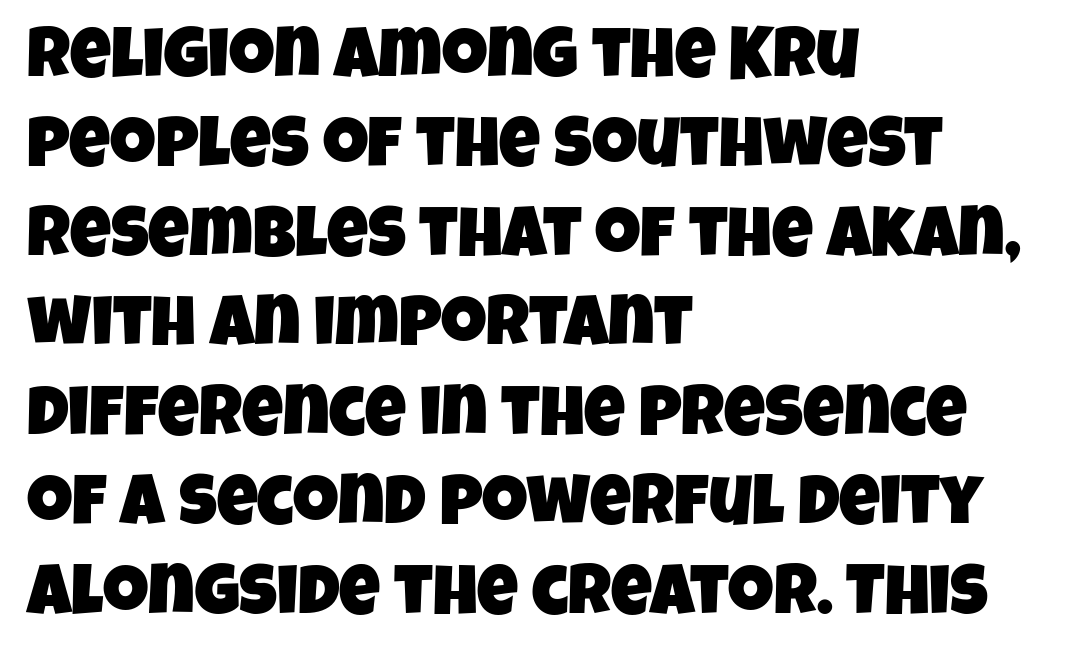
One-word summary of the alignment: left. Unlike a traditional serif, this face leaves its strokes unadorned. Descenders hang freely into open space. Spacing verdict: proportional, widths tailored to each character. Default kerning and tracking; the words read as compact shapes.
